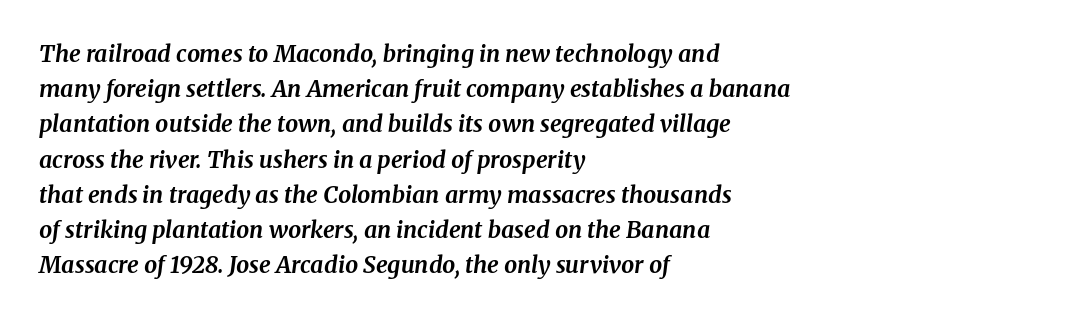
The image shows 23 px bold type, italic (leaning right); set left-aligned, normal line spacing (1.53x), normal letter spacing, not underlined.
